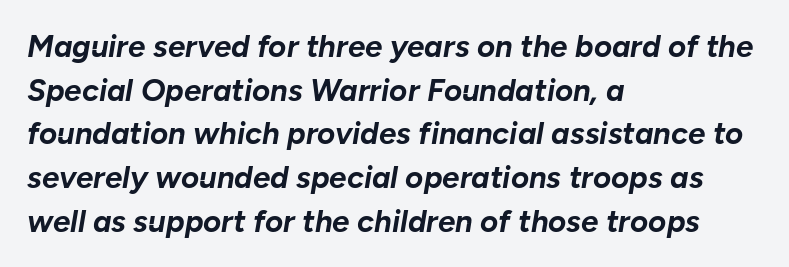
The image shows 31 px bold type, italic (leaning right); set left-aligned, normal line spacing (1.41x), normal letter spacing, not underlined; low stroke contrast and a medium x-height.
